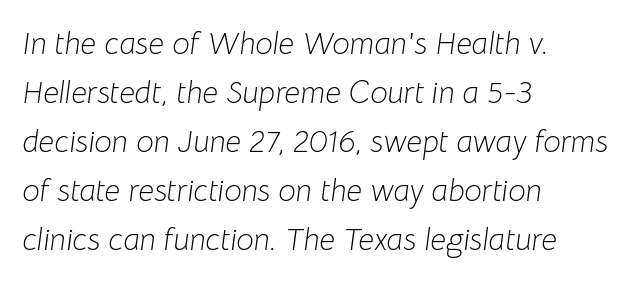
The image shows 31 px light type, italic (leaning right); set left-aligned, normal line spacing (1.58x), normal letter spacing, not underlined; low stroke contrast and a medium x-height.
